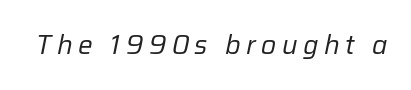
The image shows 26 px text type, italic (leaning right); set unusually wide letter spacing (+0.21 em), not underlined.
